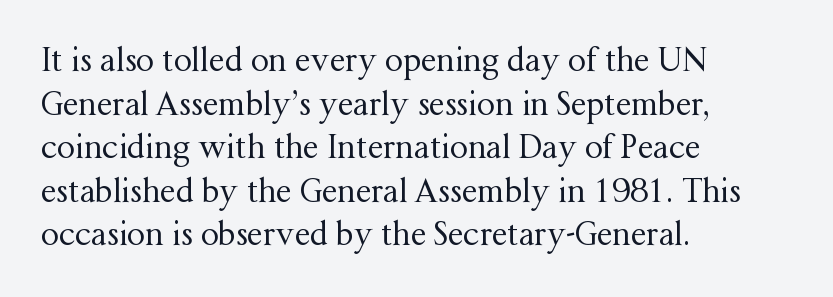
Q: Is the text bold? A: No.
Q: Is the text italic (slanted)? A: No, it is upright.
Q: Is the typeface a serif or a sans-serif typeface? A: Serif.
Q: Is the text underlined? A: No.
Q: How is the paragraph aligned? A: Left-aligned.
Q: Is the spacing between letters normal or unusually wide? A: Normal.
Q: Is the spacing between lines tight, normal or loose? A: Normal.
Q: Width (condensed, normal, or wide)? A: Normal.
Q: Stroke contrast? A: Medium.
Q: x-height? A: Medium.
Q: Monospaced? A: No.
